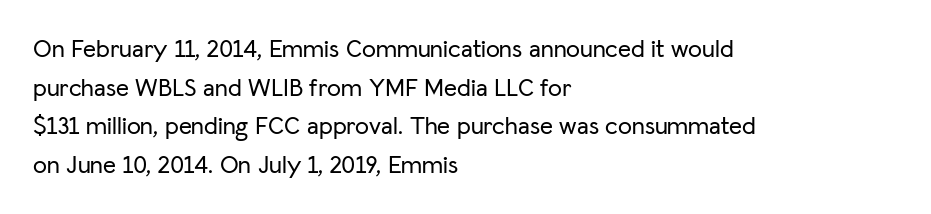
The image shows 25 px text type, upright; set left-aligned, normal line spacing (1.55x), normal letter spacing, not underlined.
